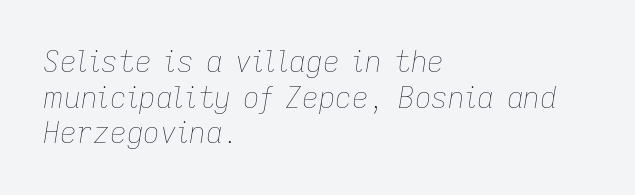
{"italic": "yes", "lean": "right", "slant_degrees": 9, "bold": "no", "weight": "thin", "width": "normal", "stroke_contrast": "low", "x_height": "medium", "monospaced": "no", "underline": "no", "align": "left", "line_spacing_ratio": 1.23, "letter_spacing": "normal", "letter_spacing_em": 0.0, "glyph_px": 29}
